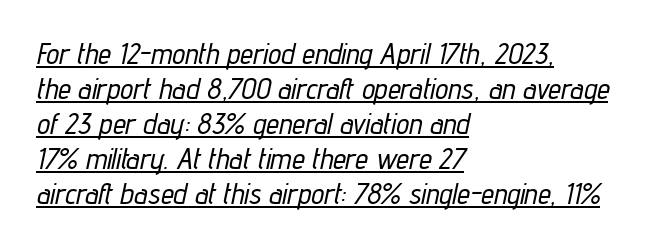
A student would call this left alignment; a typographer would say flush left, rag right. You could call the tracking neutral — neither tight nor loose. The typography opts for an oblique posture over an upright one. Decoration check: the copy is underlined.
